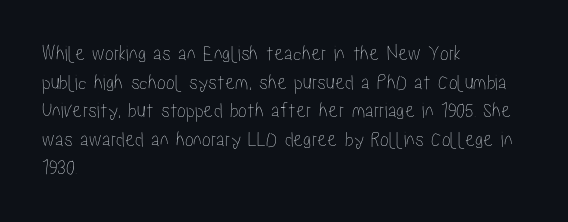
Q: Is the text italic (slanted)? A: No, it is upright.
Q: Is the text underlined? A: No.
Q: How is the paragraph aligned? A: Left-aligned.
Q: Is the spacing between letters normal or unusually wide? A: Normal.
Q: Is the spacing between lines tight, normal or loose? A: Normal.
